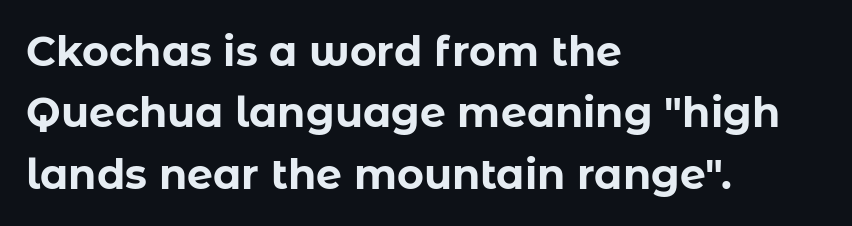
Q: Is the text bold? A: Yes.
Q: Is the text italic (slanted)? A: No, it is upright.
Q: Is the typeface a serif or a sans-serif typeface? A: Sans-serif.
Q: Is the text underlined? A: No.
Q: How is the paragraph aligned? A: Left-aligned.
Q: Is the spacing between letters normal or unusually wide? A: Normal.
Q: Is the spacing between lines tight, normal or loose? A: Normal.
Q: Width (condensed, normal, or wide)? A: Normal.
Q: Stroke contrast? A: Low.
Q: x-height? A: Medium.
Q: Monospaced? A: No.
